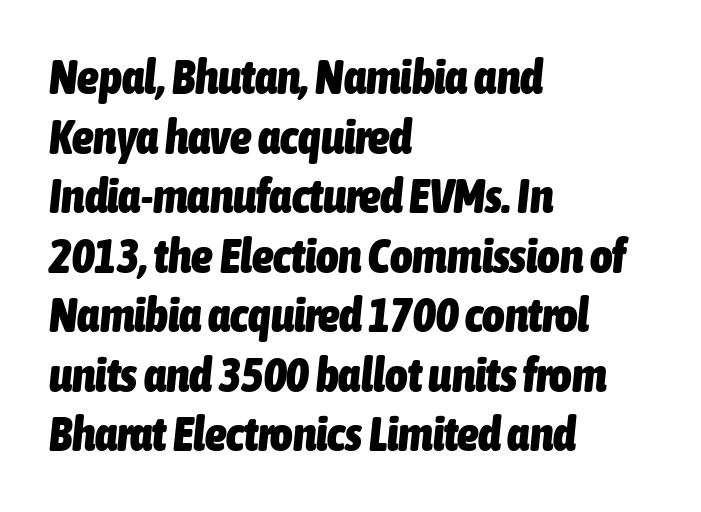
{"italic": "yes", "lean": "right", "slant_degrees": 6, "bold": "yes", "weight": "heavy", "width": "condensed", "stroke_contrast": "low", "x_height": "medium", "monospaced": "no", "underline": "no", "align": "left", "line_spacing_ratio": 1.24, "letter_spacing": "normal", "letter_spacing_em": 0.0, "glyph_px": 48}
